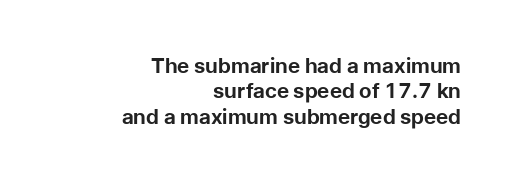
{"italic": "no", "bold": "yes", "underline": "no", "align": "right", "line_spacing_ratio": 1.21, "letter_spacing": "normal", "letter_spacing_em": 0.0, "glyph_px": 21}
